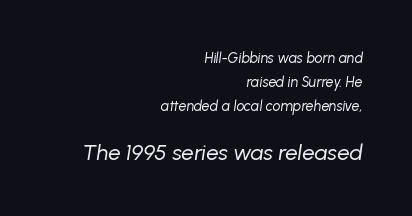
Q: Is the text bold? A: No.
Q: Is the text italic (slanted)? A: Yes, it leans right by about 8 degrees.
Q: Is the text underlined? A: No.
Q: How is the paragraph aligned? A: Right-aligned.
Q: Is the spacing between letters normal or unusually wide? A: Normal.
Q: Which block of text is set in a larger size, the first (top) or the second (bottom)? A: The second (bottom) one.
